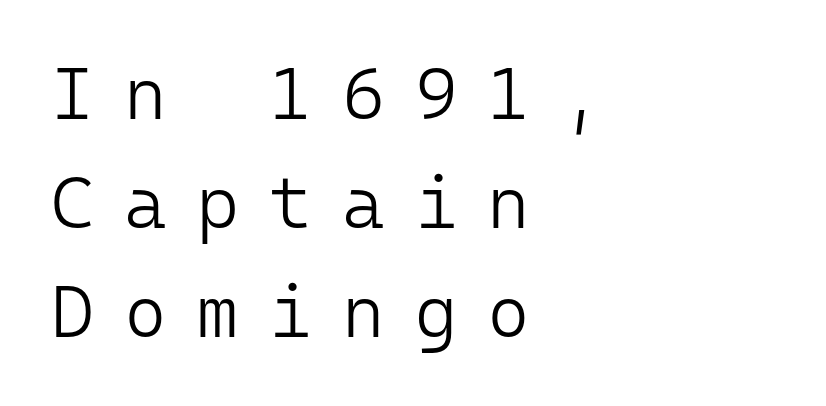
Q: Is the text bold? A: No.
Q: Is the text italic (slanted)? A: No, it is upright.
Q: Is the typeface a serif or a sans-serif typeface? A: Sans-serif.
Q: Is the text underlined? A: No.
Q: How is the paragraph aligned? A: Left-aligned.
Q: Is the spacing between letters normal or unusually wide? A: Unusually wide.
Q: Is the spacing between lines tight, normal or loose? A: Normal.
Q: Width (condensed, normal, or wide)? A: Normal.
Q: Stroke contrast? A: Low.
Q: x-height? A: Medium.
Q: Monospaced? A: Yes.
